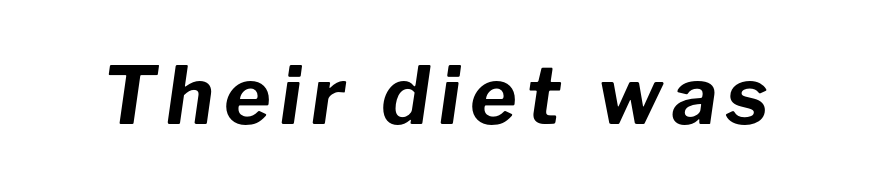
No word sits above an underline. Pretty heavy lettering here — definitely bold. Is this a fixed-width face? No — the glyphs have proportional, varying widths. Italic? Definitely — the glyphs are oblique.
